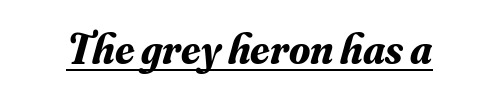
The image shows 43 px bold serif type, italic (leaning right); set normal letter spacing, underlined; medium stroke contrast and a small x-height.
